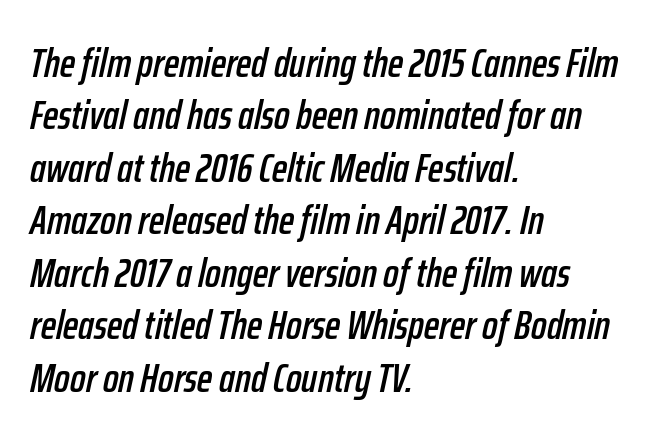
Q: Is the text italic (slanted)? A: Yes, it leans right by about 12 degrees.
Q: Is the text underlined? A: No.
Q: How is the paragraph aligned? A: Left-aligned.
Q: Is the spacing between letters normal or unusually wide? A: Normal.
Q: Is the spacing between lines tight, normal or loose? A: Normal.
Q: Width (condensed, normal, or wide)? A: Condensed.
Q: Stroke contrast? A: Low.
Q: x-height? A: Medium.
Q: Monospaced? A: No.
